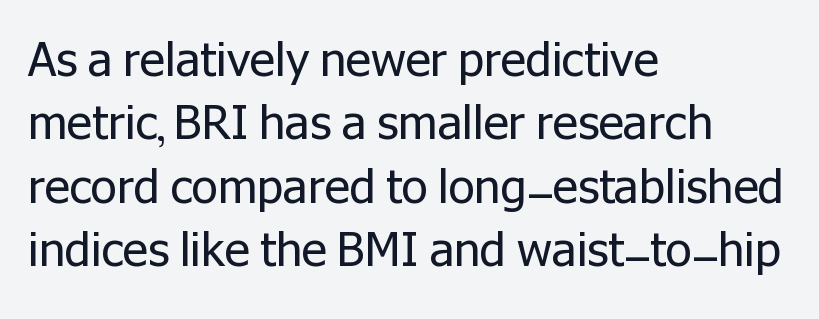
Q: Is the text bold? A: No.
Q: Is the text italic (slanted)? A: No, it is upright.
Q: Is the typeface a serif or a sans-serif typeface? A: Sans-serif.
Q: Is the text underlined? A: No.
Q: How is the paragraph aligned? A: Left-aligned.
Q: Is the spacing between letters normal or unusually wide? A: Normal.
Q: Is the spacing between lines tight, normal or loose? A: Normal.
Q: Width (condensed, normal, or wide)? A: Normal.
Q: Stroke contrast? A: Low.
Q: x-height? A: Medium.
Q: Monospaced? A: No.
